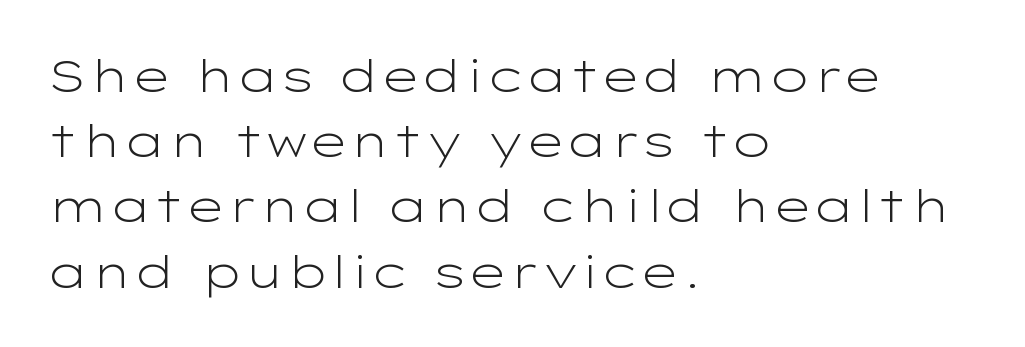
Spacing between characters is what you'd get straight out of the box. Each new line begins a customary step beneath the previous one. A bare baseline throughout the passage. Posture: upright roman.
